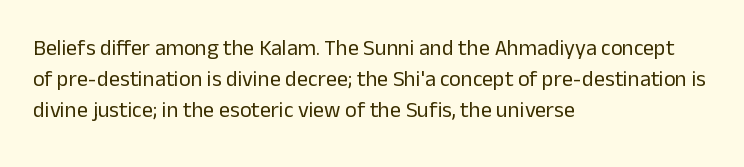
The words here are not underlined. Default kerning and tracking; the words read as compact shapes. The paragraph shown leans on its left margin. Posture: straight, roman, zero tilt. Vertical stems look standard width or narrower in stroke. Vertical spacing — default.
